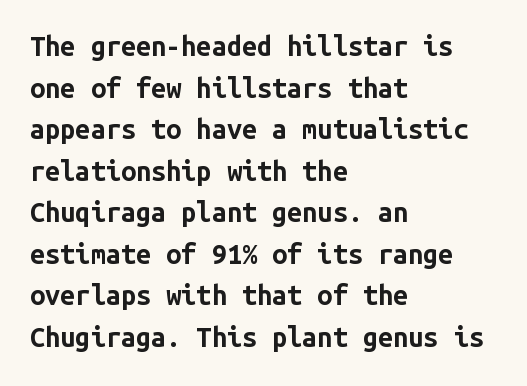
Q: Is the text bold? A: Yes.
Q: Is the text italic (slanted)? A: No, it is upright.
Q: Is the text underlined? A: No.
Q: How is the paragraph aligned? A: Left-aligned.
Q: Is the spacing between letters normal or unusually wide? A: Normal.
Q: Is the spacing between lines tight, normal or loose? A: Normal.
